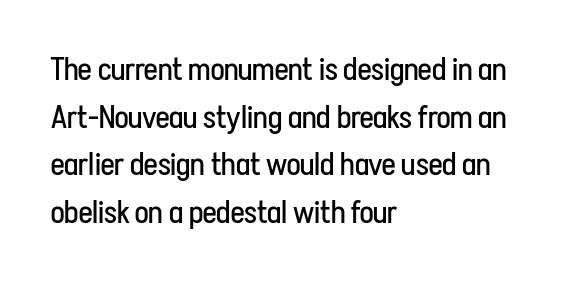
Q: Is the text bold? A: No.
Q: Is the text italic (slanted)? A: No, it is upright.
Q: Is the typeface a serif or a sans-serif typeface? A: Sans-serif.
Q: Is the text underlined? A: No.
Q: How is the paragraph aligned? A: Left-aligned.
Q: Is the spacing between letters normal or unusually wide? A: Normal.
Q: Is the spacing between lines tight, normal or loose? A: Normal.
Q: Width (condensed, normal, or wide)? A: Condensed.
Q: Stroke contrast? A: Low.
Q: x-height? A: Medium.
Q: Monospaced? A: No.
